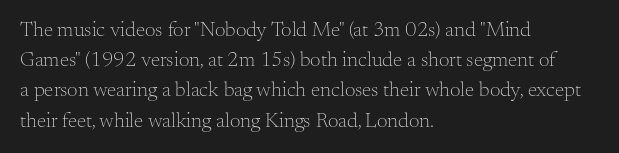
The image shows 21 px text type, upright; set left-aligned, normal line spacing (1.44x), normal letter spacing, not underlined.
